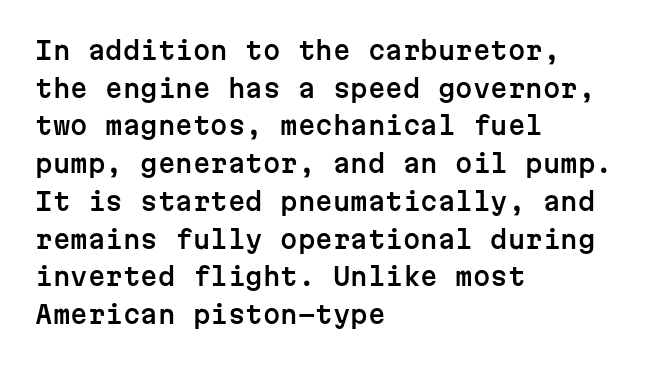
{"italic": "no", "underline": "no", "align": "left", "line_spacing": "normal", "line_spacing_ratio": 1.51, "letter_spacing": "normal", "letter_spacing_em": 0.0, "glyph_px": 25}
